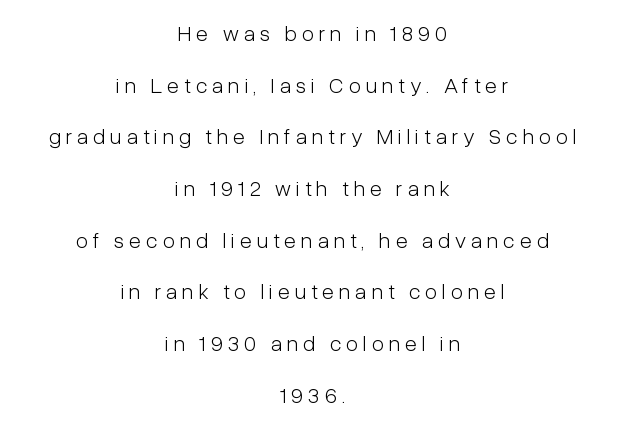
Q: Is the text bold? A: No.
Q: Is the text italic (slanted)? A: No, it is upright.
Q: Is the text underlined? A: No.
Q: How is the paragraph aligned? A: Centered.
Q: Is the spacing between letters normal or unusually wide? A: Unusually wide.
Q: Is the spacing between lines tight, normal or loose? A: Loose.
